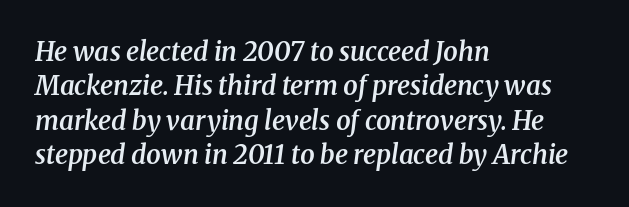
What weight is shown? A semibold, between regular and bold. The typesetter chose a ragged-right arrangement here. Nobody touched the tracking dial on this one. Notice how the stems are inclined rather than vertical — that's the hallmark of italics. The zone under the glyphs is completely vacant. Vertical spacing — default.
